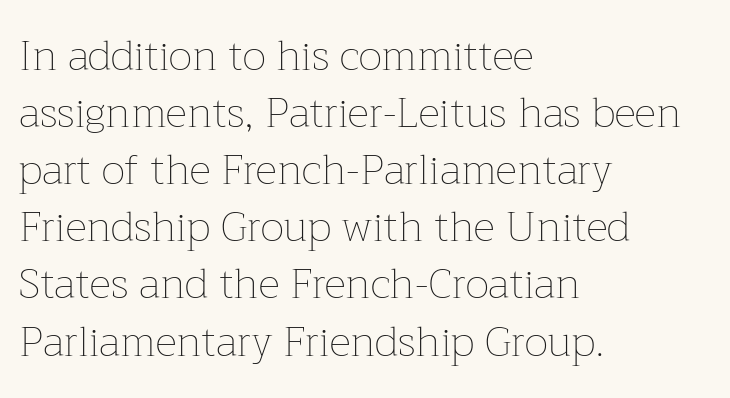
Q: Is the text bold? A: No.
Q: Is the text italic (slanted)? A: No, it is upright.
Q: Is the text underlined? A: No.
Q: How is the paragraph aligned? A: Left-aligned.
Q: Is the spacing between letters normal or unusually wide? A: Normal.
Q: Is the spacing between lines tight, normal or loose? A: Normal.
Q: Width (condensed, normal, or wide)? A: Normal.
Q: Stroke contrast? A: Low.
Q: x-height? A: Medium.
Q: Monospaced? A: No.
